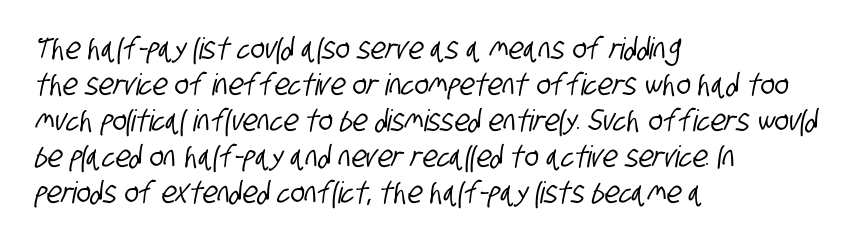
{"serif": "no", "width": "condensed", "stroke_contrast": "low", "x_height": "large", "monospaced": "no", "underline": "no", "align": "left", "line_spacing_ratio": 1.2, "letter_spacing": "normal", "letter_spacing_em": 0.0, "glyph_px": 30}
